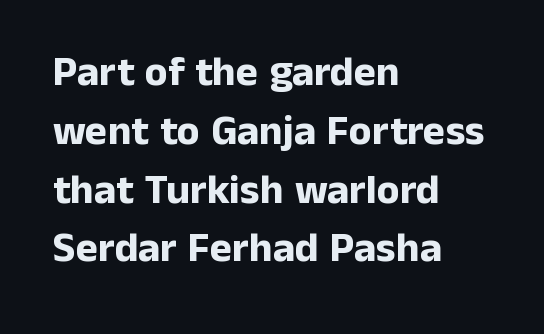
Short note: letters normally spaced. Honestly, there is no underline to notice here at all. The letters advance in unequal steps, a hallmark of proportional type. Typographically, this falls in the sans-serif category.
